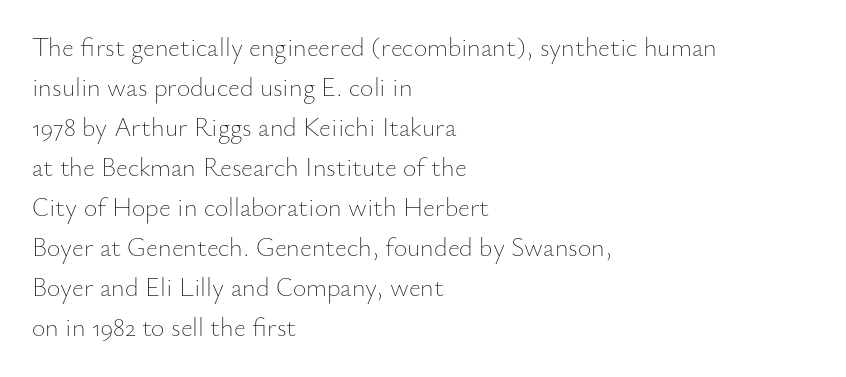
{"italic": "no", "bold": "no", "underline": "no", "align": "left", "line_spacing": "normal", "line_spacing_ratio": 1.54, "letter_spacing": "normal", "letter_spacing_em": 0.0, "glyph_px": 26}
